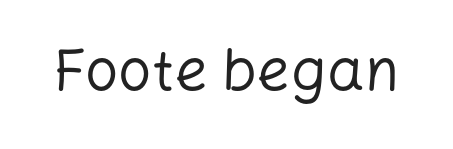
Q: Is the text bold? A: No.
Q: Is the text italic (slanted)? A: No, it is upright.
Q: Is the typeface a serif or a sans-serif typeface? A: Sans-serif.
Q: Is the text underlined? A: No.
Q: Is the spacing between letters normal or unusually wide? A: Normal.
Q: Width (condensed, normal, or wide)? A: Normal.
Q: Stroke contrast? A: Low.
Q: x-height? A: Medium.
Q: Monospaced? A: No.
